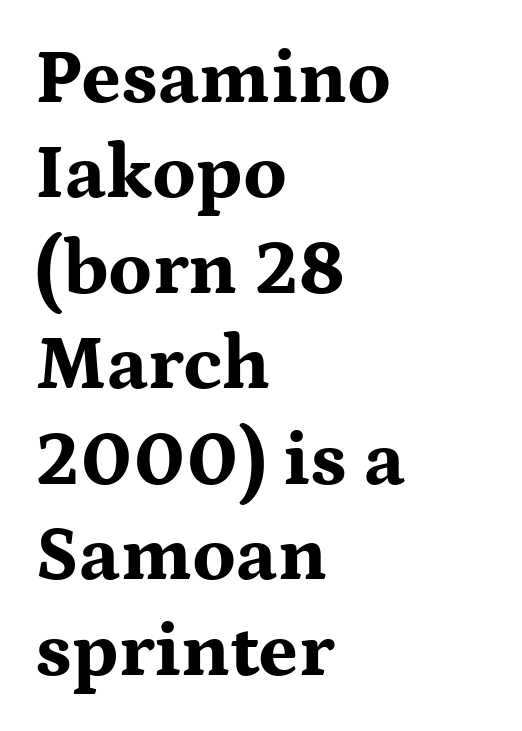
The image shows 77 px bold, wide serif type, upright; set left-aligned, line spacing 1.24x, normal letter spacing, not underlined; medium stroke contrast and a medium x-height.
